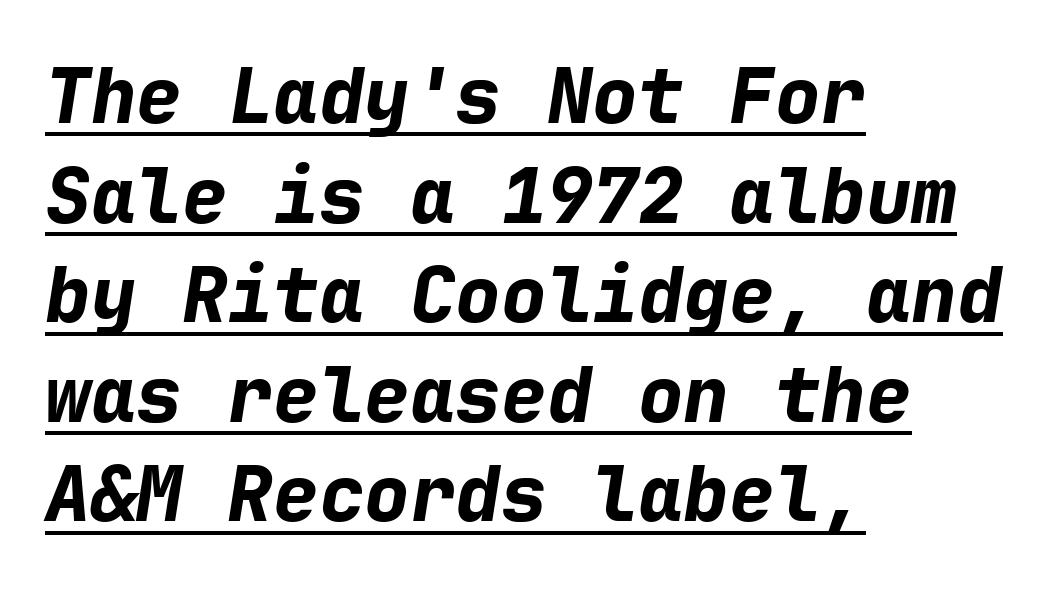
This rendering uses left alignment, leaving the right contour irregular. Decoration check: the copy is underlined. The glyphs look as if they've been sheared to an angle. Letter spacing: default. If you measured baseline to baseline, you'd find a middling distance. These words are printed bold, with thick strokes throughout.
